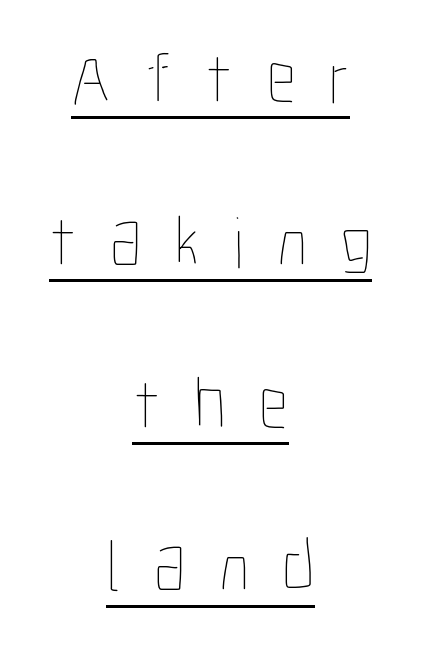
The paragraph has two soft edges and a firm central axis. Inter-character spacing is expanded well beyond the font's built-in metrics. Regarding leading, the lines here are spaced well apart. The face used here is proportionally spaced, like ordinary book or web type. The axis of the letterforms is exactly vertical.
